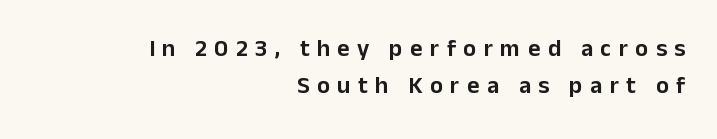
Vertical spacing — default. Do the letters lean? They stand straight. Descenders hang freely into open space. Layout note: lines flush right.
